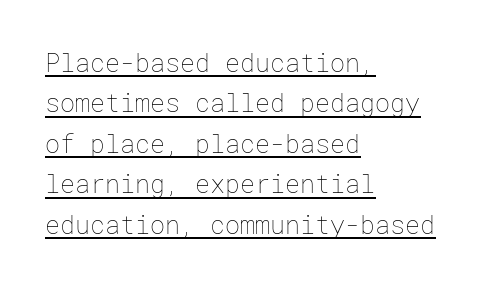
Q: Is the text bold? A: No.
Q: Is the text italic (slanted)? A: No, it is upright.
Q: Is the text underlined? A: Yes.
Q: How is the paragraph aligned? A: Left-aligned.
Q: Is the spacing between letters normal or unusually wide? A: Normal.
Q: Is the spacing between lines tight, normal or loose? A: Normal.
